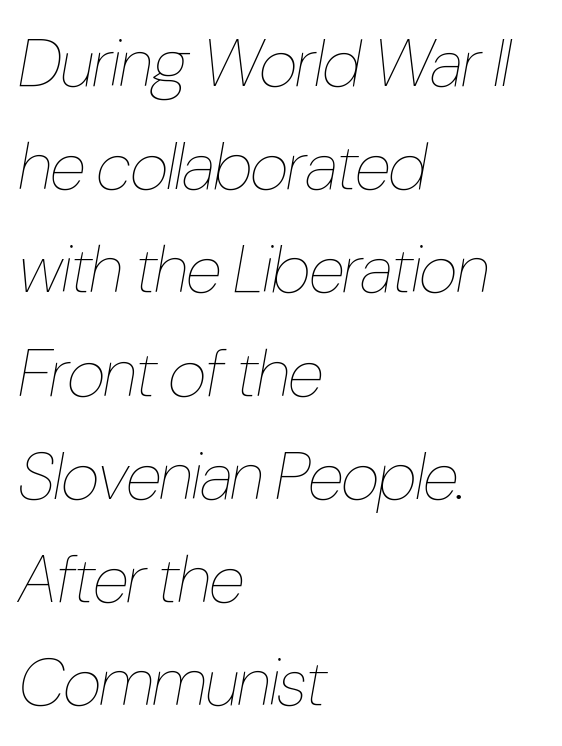
Short and long lines alike share a common starting point at left. The space beneath each line is pristine and unruled. Tracking here is standard; glyphs follow each other at the usual distance. This sample has the flowing, uneven cadence of proportional lettering. Yep, that's italic — everything's leaning.
